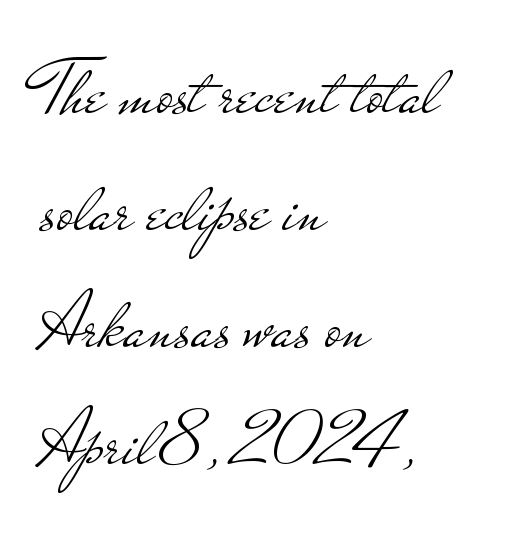
Vertical stems look standard width or narrower in stroke. Underlining? Definitely not there. A student would call this left alignment; a typographer would say flush left, rag right. The letters advance in unequal steps, a hallmark of proportional type.
